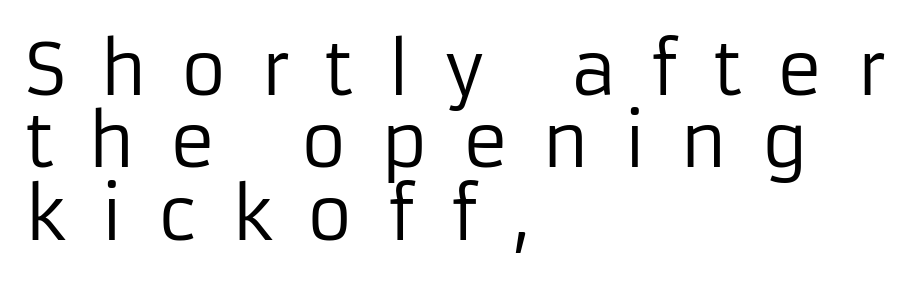
Letter spacing: wide. The strip under each line holds only bare page. The strokes carry an ordinary text weight at most. Looks like regular typesetting: each glyph gets only the width it needs. Is there any slant? The stems are plumb.
